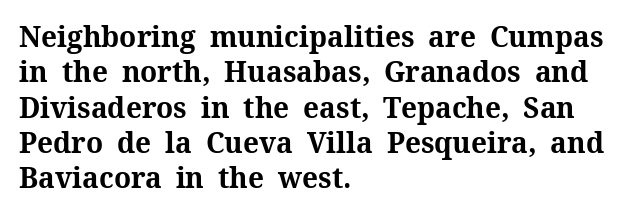
Leading matches the norm, producing a regular column. Layout note: lines flush left. Words float on clear page, feet unadorned. The face used here is proportionally spaced, like ordinary book or web type.
